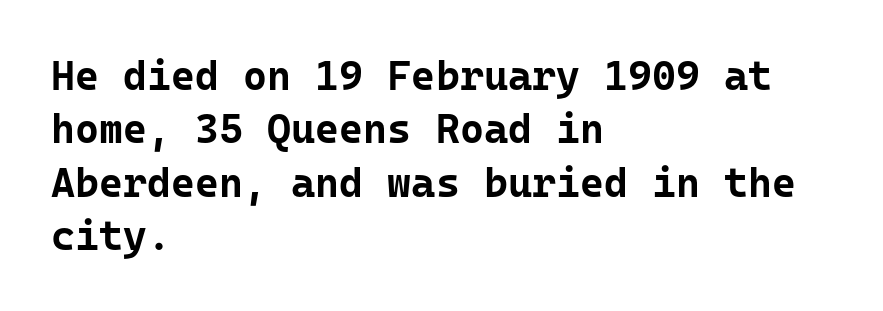
The image shows 41 px bold sans-serif type, upright, monospaced; set left-aligned, normal line spacing (1.3x), normal letter spacing, not underlined; low stroke contrast and a medium x-height.
